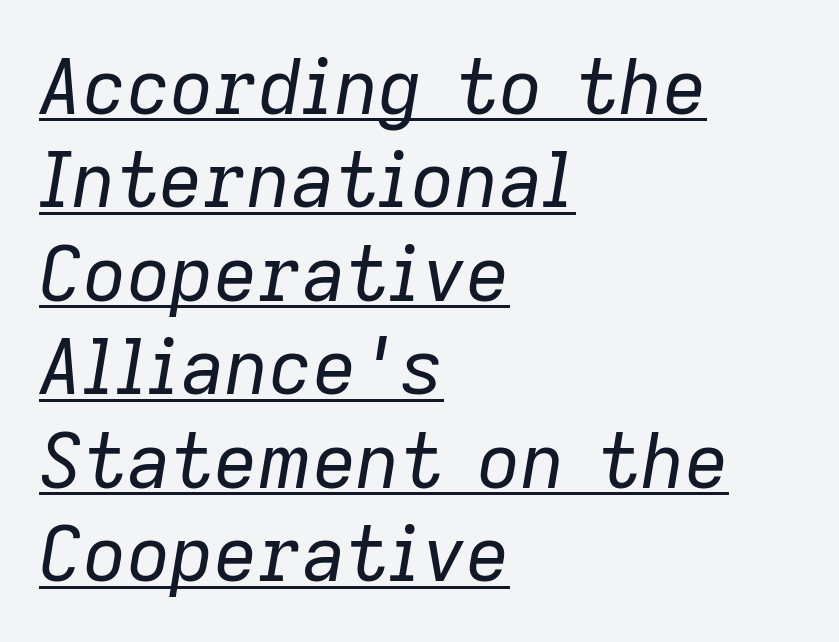
The image shows 76 px regular-weight type, italic (leaning right); set left-aligned, line spacing 1.23x, normal letter spacing, underlined; low stroke contrast and a medium x-height.
